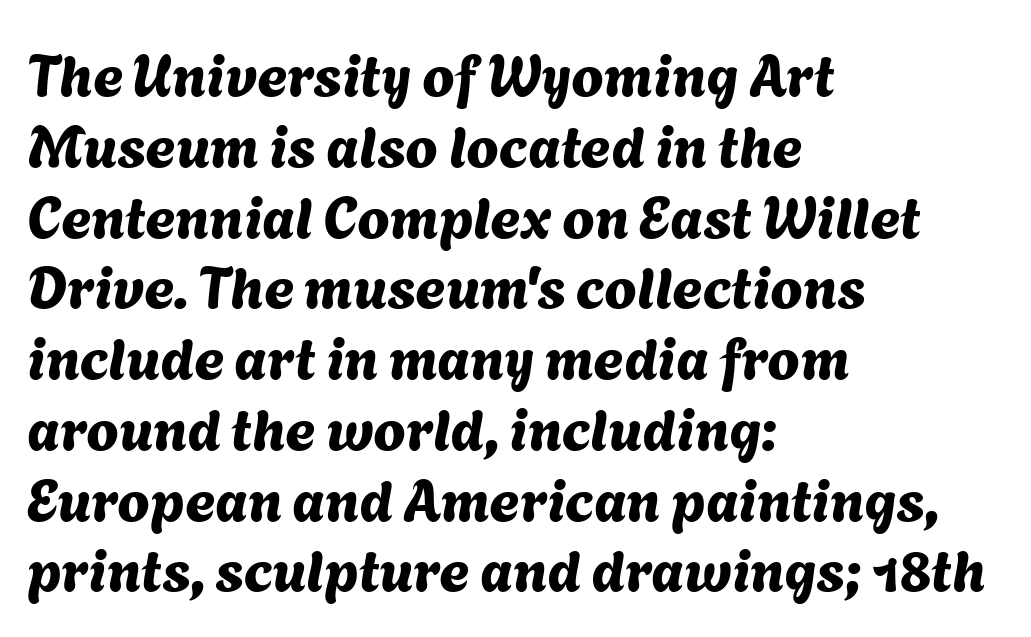
The image shows 58 px sans-serif type; set left-aligned, line spacing 1.22x, normal letter spacing, not underlined; medium stroke contrast and a medium x-height.
